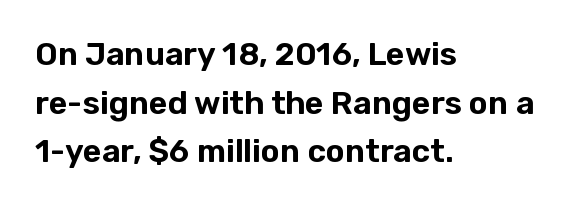
{"serif": "no", "italic": "no", "width": "normal", "stroke_contrast": "low", "x_height": "medium", "monospaced": "no", "underline": "no", "align": "left", "line_spacing": "normal", "line_spacing_ratio": 1.52, "letter_spacing": "normal", "letter_spacing_em": 0.0, "glyph_px": 32}
